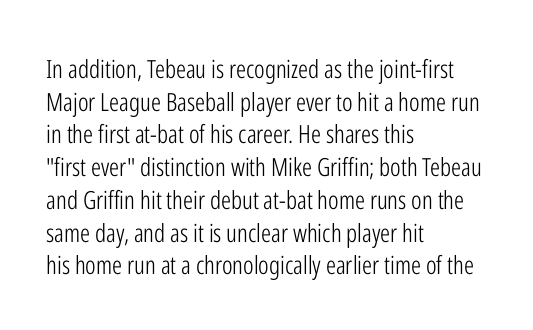
Q: Is the text bold? A: No.
Q: Is the text italic (slanted)? A: No, it is upright.
Q: Is the text underlined? A: No.
Q: How is the paragraph aligned? A: Left-aligned.
Q: Is the spacing between letters normal or unusually wide? A: Normal.
Q: Is the spacing between lines tight, normal or loose? A: Normal.
